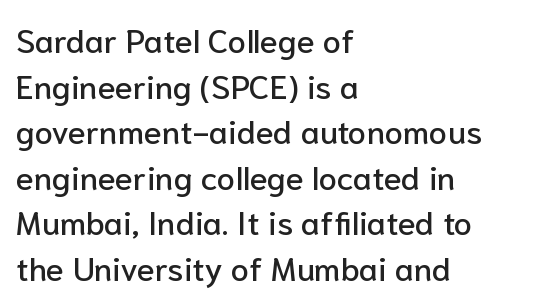
{"serif": "no", "italic": "no", "width": "normal", "stroke_contrast": "low", "x_height": "medium", "monospaced": "no", "underline": "no", "align": "left", "line_spacing": "normal", "line_spacing_ratio": 1.38, "letter_spacing": "normal", "letter_spacing_em": 0.0, "glyph_px": 33}
